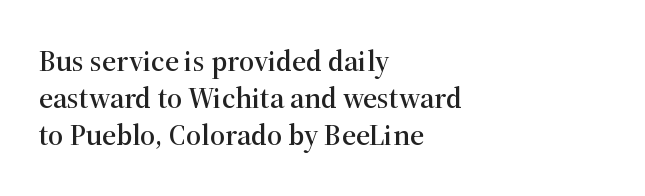
Caption: multi-line text, flush left, ragged right. The foot of each line stays bare and open. Nothing unusual about the tracking: characters are spaced as the font intends. Old-style or modern, the face here clearly has serifs. Tall strokes in this sample are plumb rather than angled. Is this a fixed-width face? No — the glyphs have proportional, varying widths.
